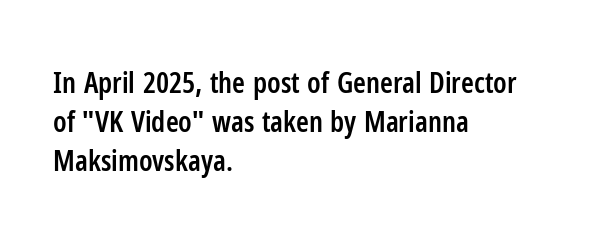
In terms of weight, the rendering is demibold, just under bold. This is the regular roman posture of the typeface. Proportional: the letters do not fall into vertical columns. Nobody touched the tracking dial on this one. Just letters on the line, the space beneath them empty. Typographically, this falls in the sans-serif category.
